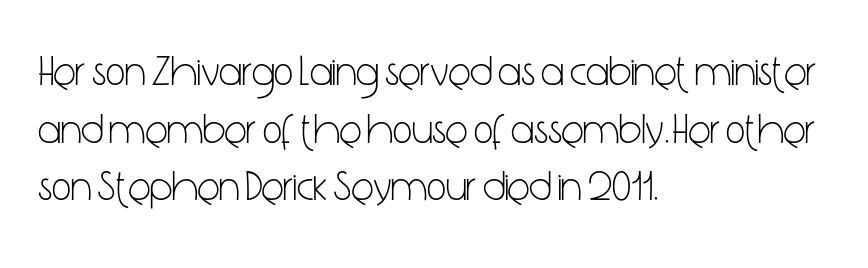
Q: Is the text bold? A: No.
Q: Is the text italic (slanted)? A: No, it is upright.
Q: Is the typeface a serif or a sans-serif typeface? A: Sans-serif.
Q: Is the text underlined? A: No.
Q: How is the paragraph aligned? A: Left-aligned.
Q: Is the spacing between letters normal or unusually wide? A: Normal.
Q: Is the spacing between lines tight, normal or loose? A: Normal.
Q: Width (condensed, normal, or wide)? A: Condensed.
Q: Stroke contrast? A: Low.
Q: x-height? A: Medium.
Q: Monospaced? A: No.
